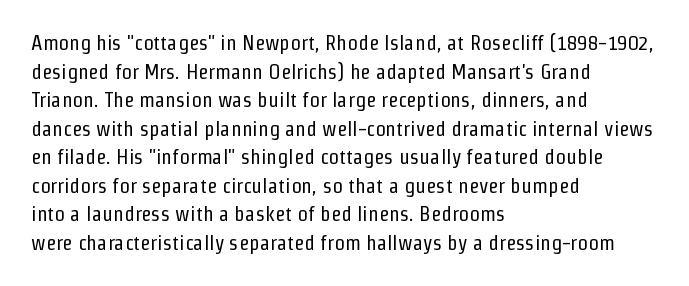
Line beginnings align vertically; line endings do not. Whoever set this chose a conventional vertical rhythm. Stroke mass is kept to a normal reading level or below. Nobody touched the tracking dial on this one.
